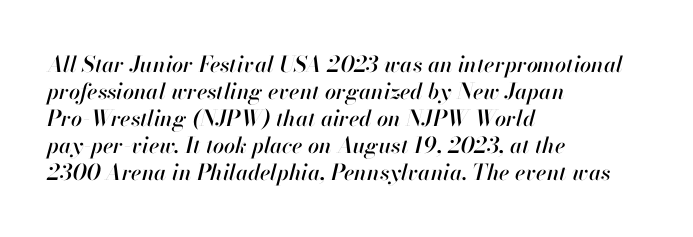
{"italic": "yes", "lean": "right", "slant_degrees": 13, "underline": "no", "align": "left", "line_spacing_ratio": 1.23, "letter_spacing": "normal", "letter_spacing_em": 0.0, "glyph_px": 22}
